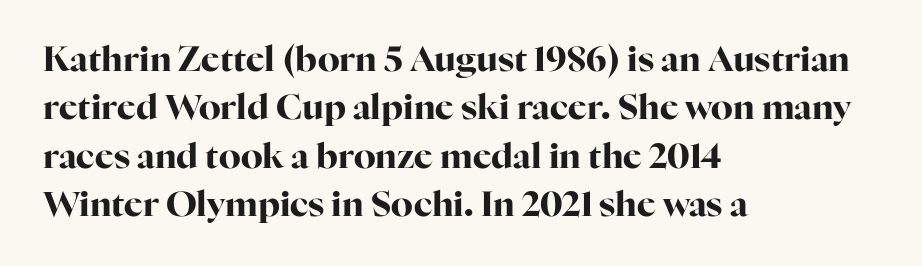
{"serif": "yes", "italic": "no", "bold": "yes", "weight": "bold", "width": "normal", "stroke_contrast": "high", "x_height": "medium", "monospaced": "no", "underline": "no", "align": "left", "line_spacing": "normal", "line_spacing_ratio": 1.38, "letter_spacing": "normal", "letter_spacing_em": 0.0, "glyph_px": 35}
